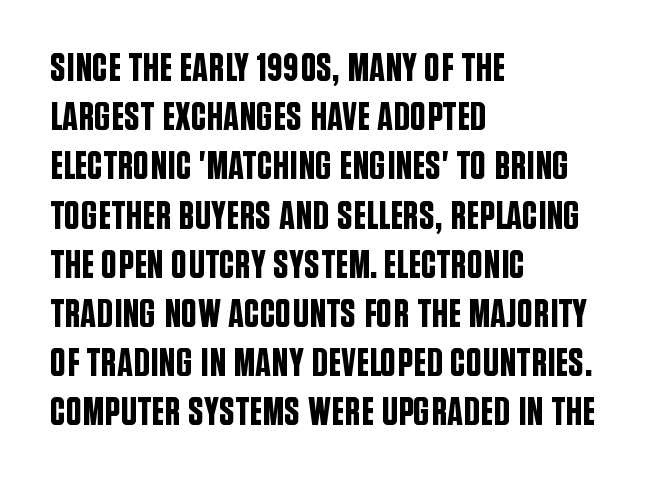
{"serif": "no", "italic": "no", "width": "condensed", "stroke_contrast": "low", "x_height": "large", "monospaced": "no", "underline": "no", "align": "left", "line_spacing_ratio": 1.23, "letter_spacing": "normal", "letter_spacing_em": 0.0, "glyph_px": 40}
